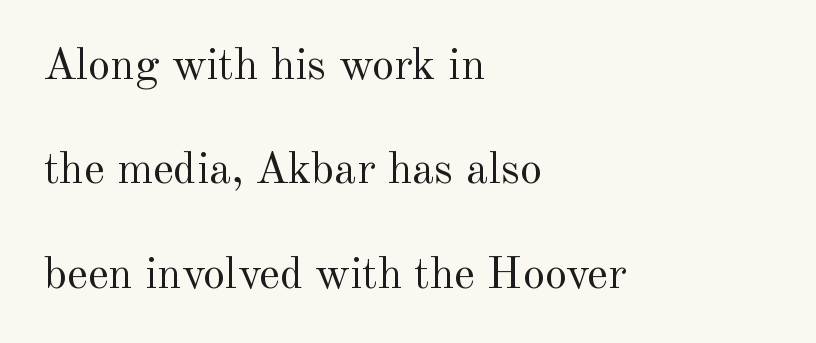
Q: Is the text bold? A: No.
Q: Is the text italic (slanted)? A: No, it is upright.
Q: Is the typeface a serif or a sans-serif typeface? A: Serif.
Q: Is the text underlined? A: No.
Q: How is the paragraph aligned? A: Left-aligned.
Q: Is the spacing between letters normal or unusually wide? A: Normal.
Q: Is the spacing between lines tight, normal or loose? A: Loose.
Q: Width (condensed, normal, or wide)? A: Normal.
Q: x-height? A: Small.
Q: Monospaced? A: No.
